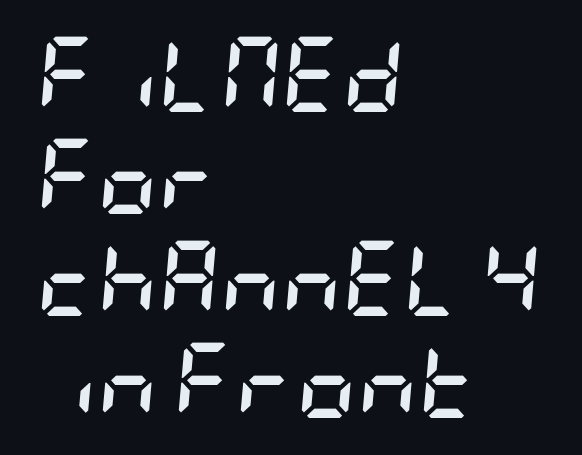
Q: Is the text bold? A: Yes.
Q: Is the text italic (slanted)? A: Yes, it leans right by about 5 degrees.
Q: Is the text underlined? A: No.
Q: How is the paragraph aligned? A: Left-aligned.
Q: Is the spacing between letters normal or unusually wide? A: Normal.
Q: Is the spacing between lines tight, normal or loose? A: Normal.
Q: Width (condensed, normal, or wide)? A: Condensed.
Q: Stroke contrast? A: Low.
Q: x-height? A: Large.
